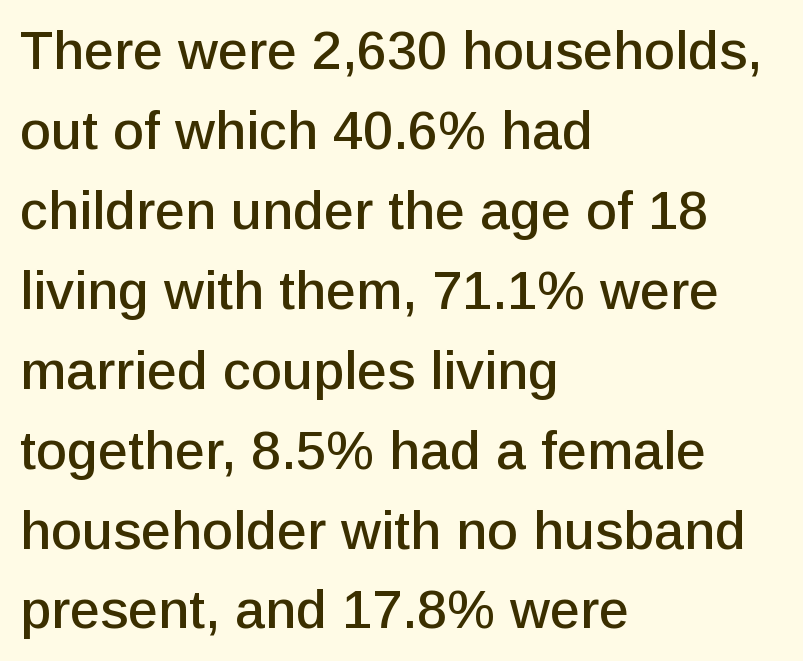
{"serif": "no", "italic": "no", "width": "normal", "stroke_contrast": "low", "x_height": "medium", "monospaced": "no", "underline": "no", "align": "left", "line_spacing": "normal", "line_spacing_ratio": 1.48, "letter_spacing": "normal", "letter_spacing_em": 0.0, "glyph_px": 54}
